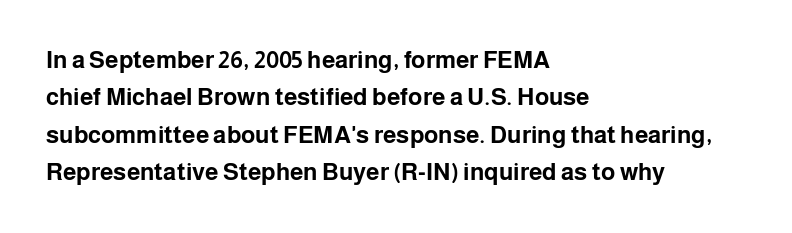
Underline: absent. Strokes here are thick enough to call this a true bold. This block has exactly the height ordinary leading produces. Standard letterfit; no display-style spreading of the glyphs. The lines are quadded left.
